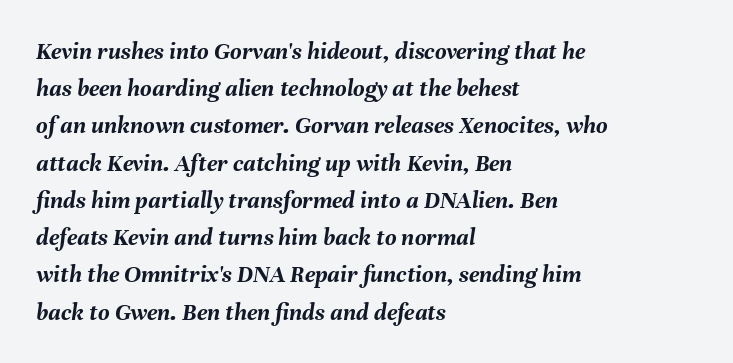
The image shows 25 px bold type, italic (leaning right); set left-aligned, normal line spacing (1.49x), normal letter spacing, not underlined.
